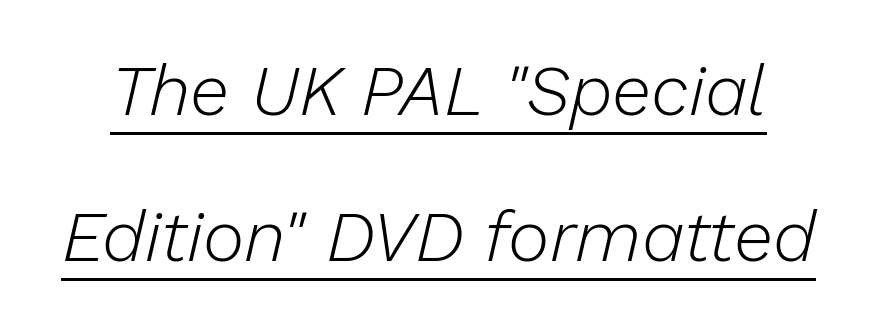
The typesetter has applied underlining to the passage shown. Whoever set this chose breathing room over compactness in the vertical rhythm. Letters have the restrained weight of plain body copy at most. Designer's note — italics engaged.
